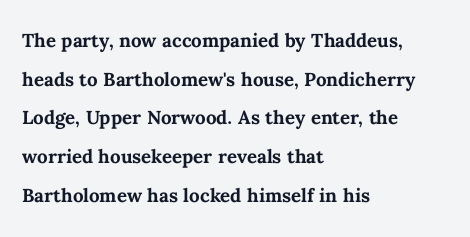
Lines of text with bare space underneath. Default kerning and tracking; the words read as compact shapes. Typeset ragged right — the left edge is the straight one. Regarding leading, the lines here are spaced in the standard way. Every stem runs plumb, perpendicular to the baseline.
